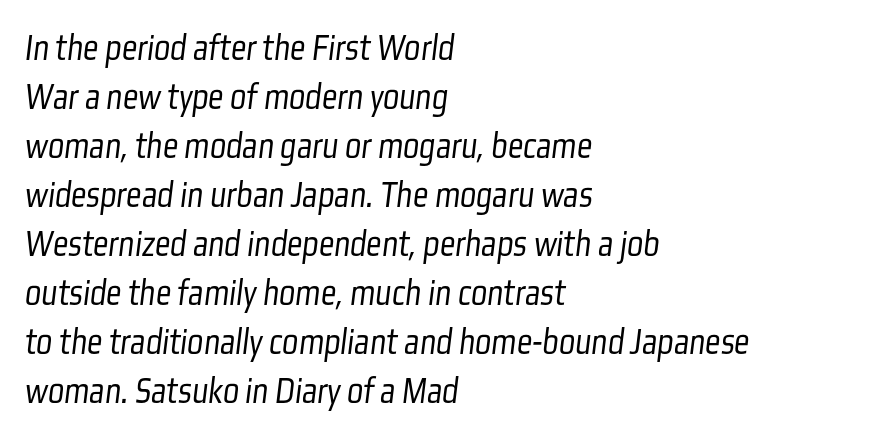
{"serif": "no", "bold": "no", "weight": "light", "width": "condensed", "stroke_contrast": "low", "x_height": "medium", "monospaced": "no", "underline": "no", "align": "left", "line_spacing": "normal", "line_spacing_ratio": 1.29, "letter_spacing": "normal", "letter_spacing_em": 0.0, "glyph_px": 38}
